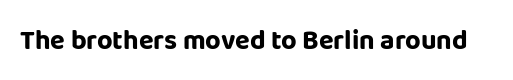
The image shows 27 px bold type, upright; set normal letter spacing, not underlined.
